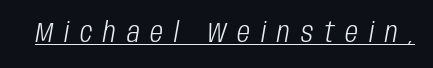
{"italic": "yes", "lean": "right", "slant_degrees": 10, "bold": "no", "weight": "light", "width": "condensed", "stroke_contrast": "low", "x_height": "large", "monospaced": "no", "underline": "yes", "letter_spacing": "wide", "letter_spacing_em": 0.39, "glyph_px": 28}
